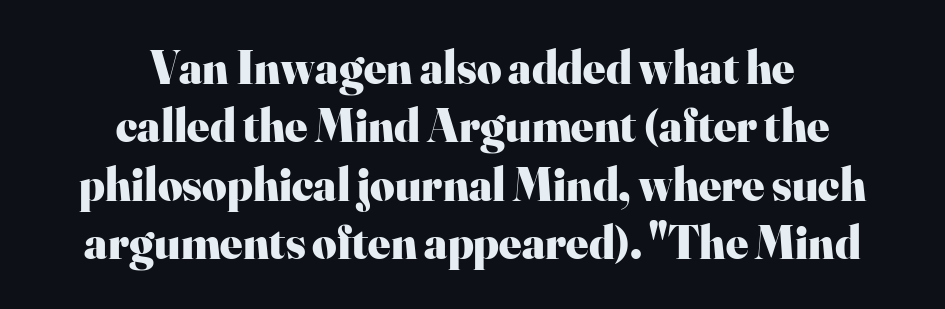
The image shows 47 px heavy serif type, upright; set centered, line spacing 1.24x, normal letter spacing, not underlined; high stroke contrast and a small x-height.
